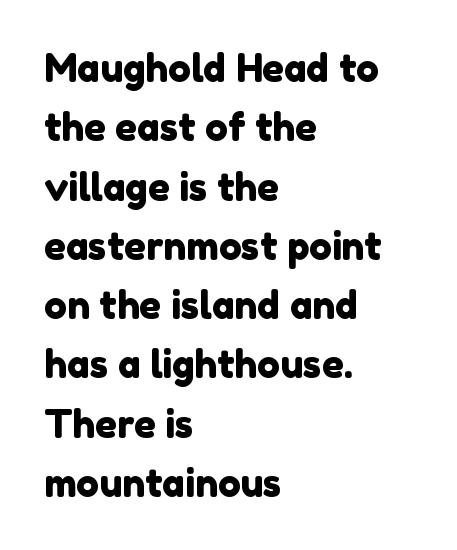
Each letter keeps its own natural width here, so spacing adapts to shape. Casual observation: everything's shoved over to the left. How would I describe the line gaps? Plain and ordinary. Caption: standard tracking, unaltered. These lines are composed in type without serifs. The words here are not underlined.
